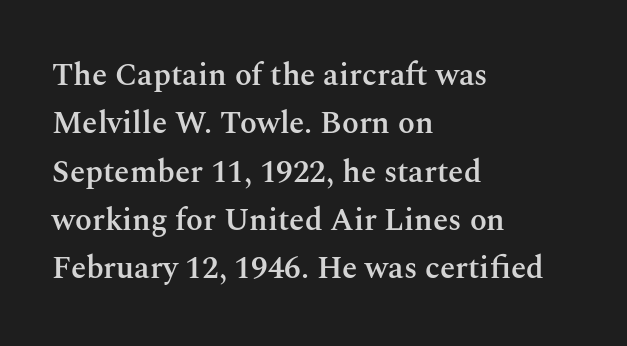
The image shows 31 px semibold serif type, upright; set left-aligned, normal line spacing (1.56x), normal letter spacing, not underlined; medium stroke contrast and a medium x-height.
